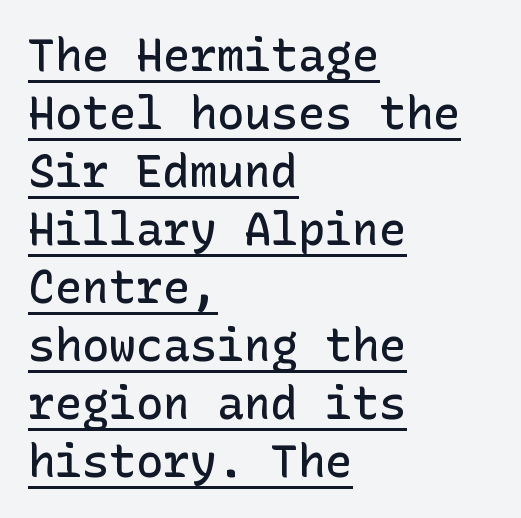
The image shows 45 px semibold sans-serif type, upright; set left-aligned, normal line spacing (1.29x), normal letter spacing, underlined; low stroke contrast and a medium x-height.
